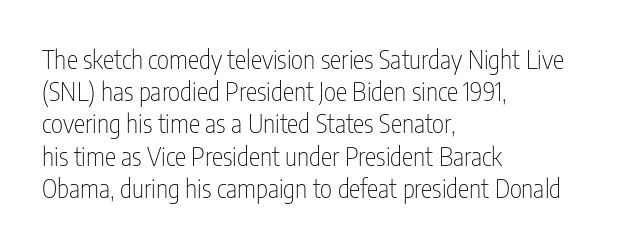
The image shows 26 px text type, upright; set left-aligned, line spacing 1.24x, normal letter spacing, not underlined.
